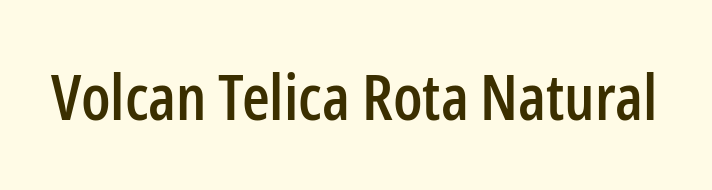
The baseline area is clear. Each word holds together tightly as a unit, with standard inter-letter gaps. Ordinary non-slanted type is in use. The font family rendered here belongs to the sans-serif group.
